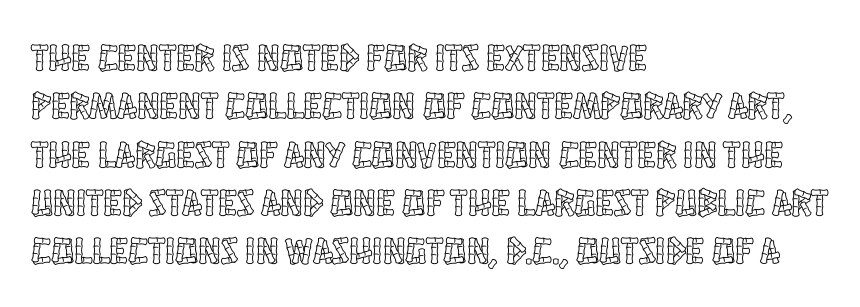
Q: Is the text italic (slanted)? A: No, it is upright.
Q: Is the text underlined? A: No.
Q: How is the paragraph aligned? A: Left-aligned.
Q: Is the spacing between letters normal or unusually wide? A: Normal.
Q: Is the spacing between lines tight, normal or loose? A: Normal.
Q: Width (condensed, normal, or wide)? A: Condensed.
Q: x-height? A: Large.
Q: Monospaced? A: No.
